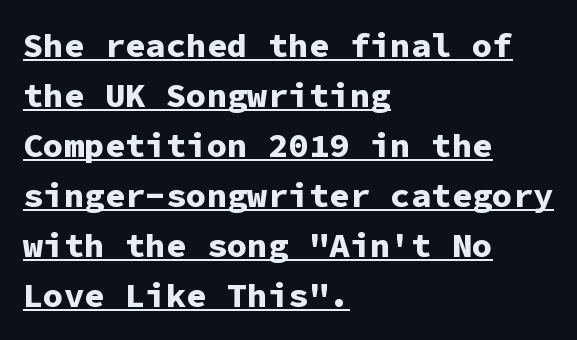
Q: Is the text bold? A: Yes.
Q: Is the text italic (slanted)? A: No, it is upright.
Q: Is the typeface a serif or a sans-serif typeface? A: Sans-serif.
Q: Is the text underlined? A: Yes.
Q: How is the paragraph aligned? A: Left-aligned.
Q: Is the spacing between letters normal or unusually wide? A: Normal.
Q: Is the spacing between lines tight, normal or loose? A: Normal.
Q: Width (condensed, normal, or wide)? A: Normal.
Q: Stroke contrast? A: Low.
Q: x-height? A: Medium.
Q: Monospaced? A: Yes.
